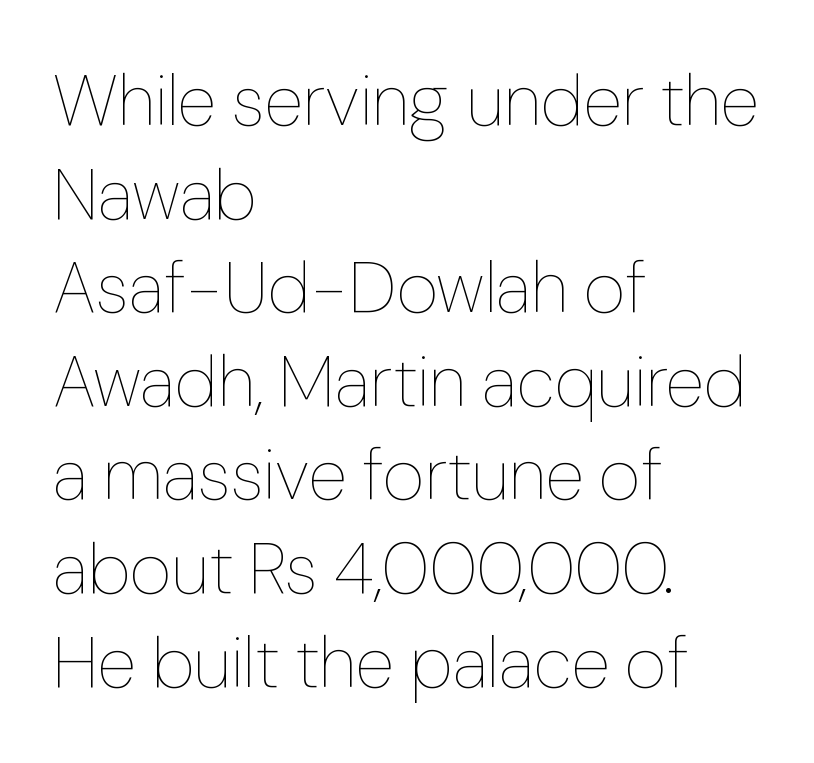
Q: Is the text bold? A: No.
Q: Is the text italic (slanted)? A: No, it is upright.
Q: Is the text underlined? A: No.
Q: How is the paragraph aligned? A: Left-aligned.
Q: Is the spacing between letters normal or unusually wide? A: Normal.
Q: Is the spacing between lines tight, normal or loose? A: Normal.
Q: Width (condensed, normal, or wide)? A: Normal.
Q: Stroke contrast? A: Low.
Q: x-height? A: Medium.
Q: Monospaced? A: No.
